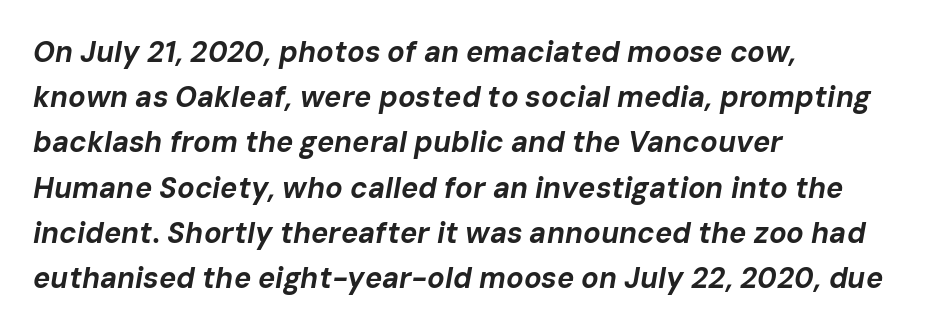
Q: Is the text bold? A: Yes.
Q: Is the text italic (slanted)? A: Yes, it leans right by about 10 degrees.
Q: Is the text underlined? A: No.
Q: How is the paragraph aligned? A: Left-aligned.
Q: Is the spacing between letters normal or unusually wide? A: Normal.
Q: Is the spacing between lines tight, normal or loose? A: Normal.
Q: Width (condensed, normal, or wide)? A: Normal.
Q: Stroke contrast? A: Low.
Q: x-height? A: Medium.
Q: Monospaced? A: No.
